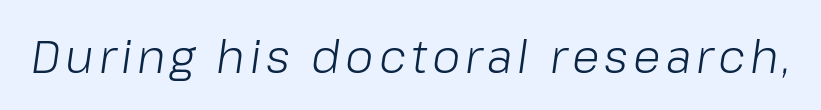
{"italic": "yes", "lean": "right", "slant_degrees": 8, "bold": "no", "weight": "light", "width": "normal", "stroke_contrast": "low", "x_height": "medium", "monospaced": "no", "underline": "no", "glyph_px": 45}
